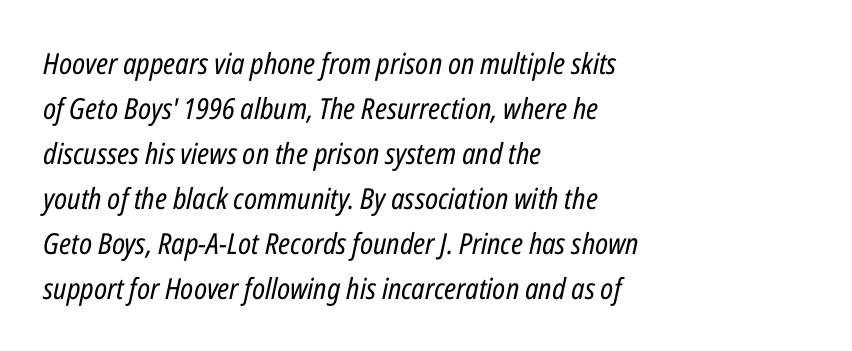
Line spacing here is normal. The text block is weighted toward the left margin, trailing off unevenly rightward. These lines are rendered in a variable-pitch font. The typography opts for an oblique posture over an upright one.
